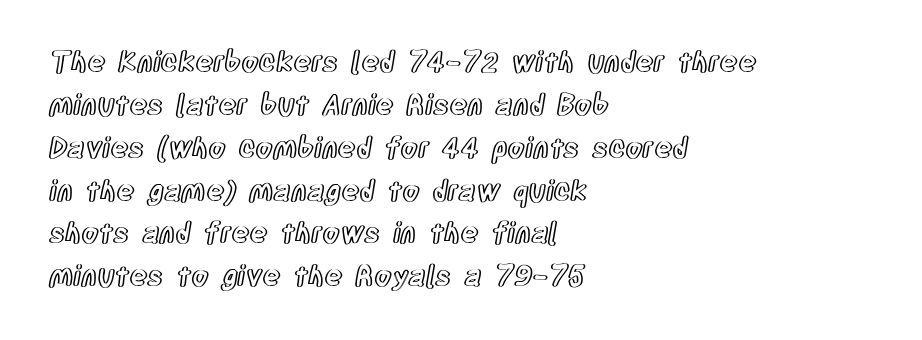
The image shows 28 px condensed type; set left-aligned, normal line spacing (1.53x), normal letter spacing, not underlined; a large x-height.
